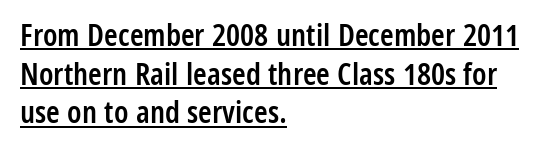
The image shows 31 px semibold, condensed sans-serif type, upright; set left-aligned, normal line spacing (1.25x), normal letter spacing, underlined; low stroke contrast and a medium x-height.
